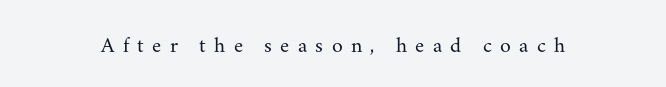
How are the letters spaced? Widely, with obvious added tracking. The letters stand straight up with perfectly vertical stems. The cut favours lightness, reaching ordinary text weight at its darkest. Decoration check: the copy has no underline.
